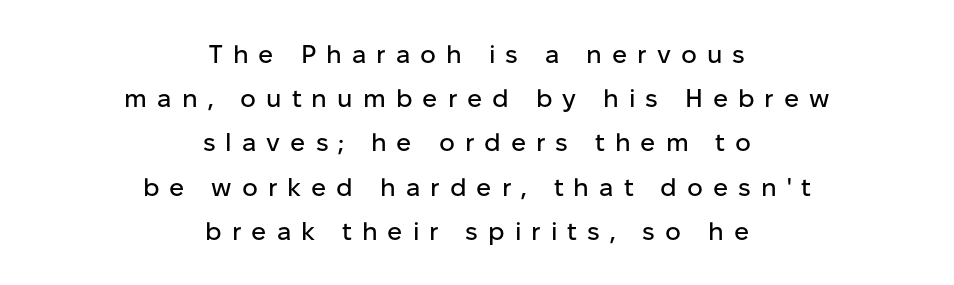
Q: Is the text italic (slanted)? A: No, it is upright.
Q: Is the text underlined? A: No.
Q: How is the paragraph aligned? A: Centered.
Q: Is the spacing between letters normal or unusually wide? A: Unusually wide.
